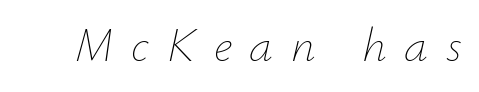
The image shows 48 px thin type, italic (leaning right); set unusually wide letter spacing (+0.37 em), not underlined; low stroke contrast and a small x-height.
